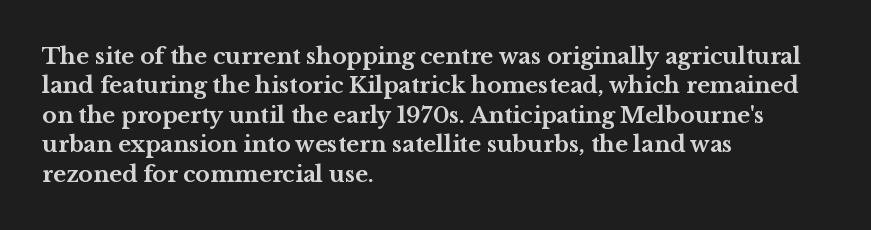
Q: Is the text bold? A: Yes.
Q: Is the text italic (slanted)? A: No, it is upright.
Q: Is the text underlined? A: No.
Q: How is the paragraph aligned? A: Left-aligned.
Q: Is the spacing between letters normal or unusually wide? A: Normal.
Q: Is the spacing between lines tight, normal or loose? A: Normal.
